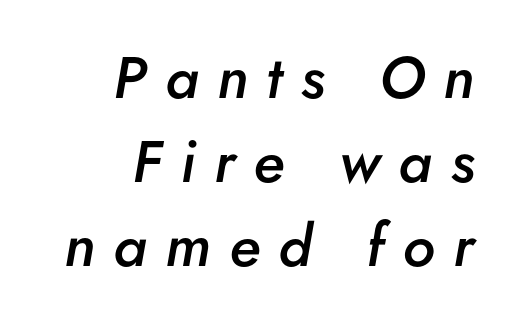
The letters are semibold — heavier than regular but short of a full bold. These lines are rendered in a variable-pitch font. The space directly below the letters is spotless. The tracking reads as deliberately expanded to a designer's eye. Rendered with sloped, italic letterforms. Baseline-to-baseline distance is the conventional proportion of letter height.
